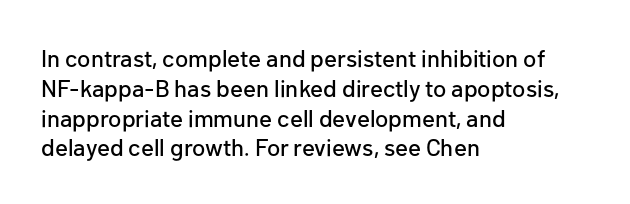
{"italic": "no", "underline": "no", "align": "left", "line_spacing_ratio": 1.24, "letter_spacing": "normal", "letter_spacing_em": 0.0, "glyph_px": 24}
